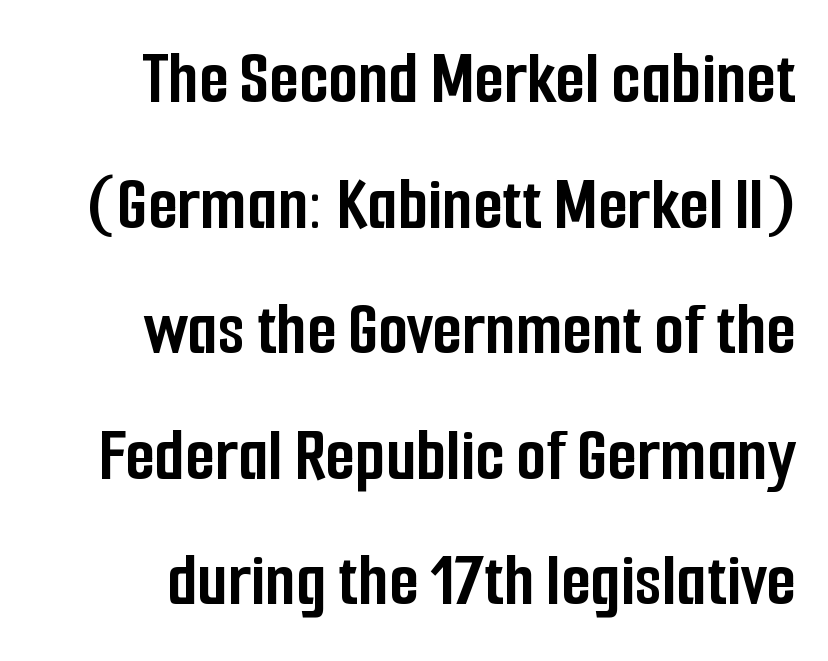
Q: Is the text bold? A: Yes.
Q: Is the text italic (slanted)? A: No, it is upright.
Q: Is the typeface a serif or a sans-serif typeface? A: Sans-serif.
Q: Is the text underlined? A: No.
Q: Is the spacing between letters normal or unusually wide? A: Normal.
Q: Is the spacing between lines tight, normal or loose? A: Normal.
Q: Width (condensed, normal, or wide)? A: Condensed.
Q: Stroke contrast? A: Low.
Q: x-height? A: Medium.
Q: Monospaced? A: No.
